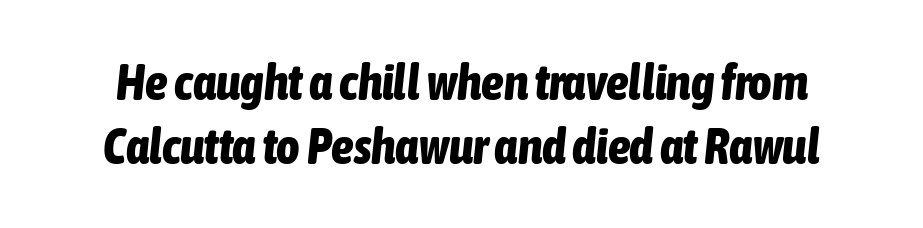
{"italic": "yes", "lean": "right", "slant_degrees": 6, "bold": "yes", "weight": "bold", "width": "condensed", "stroke_contrast": "low", "x_height": "medium", "monospaced": "no", "underline": "no", "line_spacing": "normal", "line_spacing_ratio": 1.28, "letter_spacing": "normal", "letter_spacing_em": 0.0, "glyph_px": 50}
